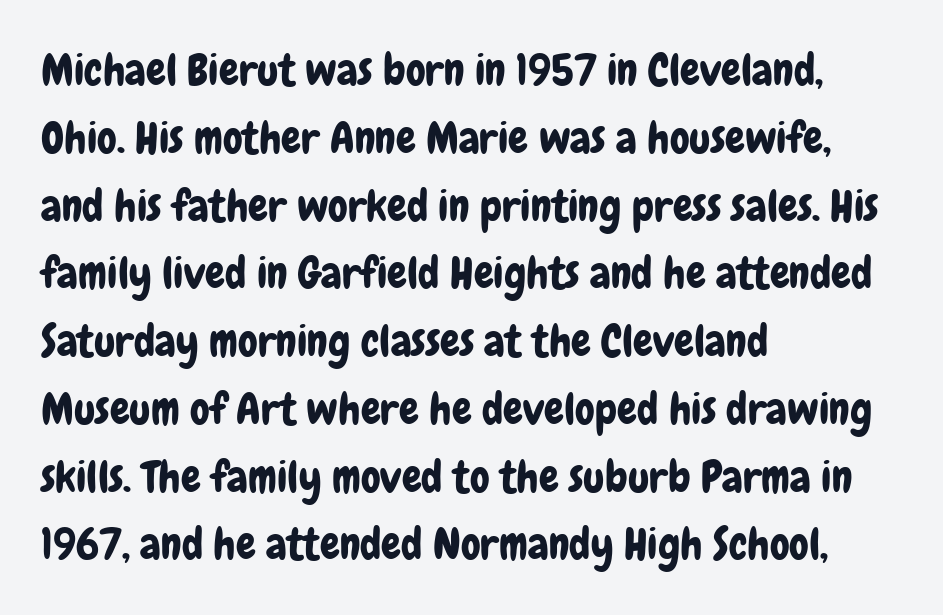
The tracking reads as untouched default to a designer's eye. Stroke terminals: plain, sans-serif. The passage shown is typed in a proportional face where columns would drift. This is roman type, the default non-slanted kind. The ragged edge is on the right, which tells us the setting is flush left.
